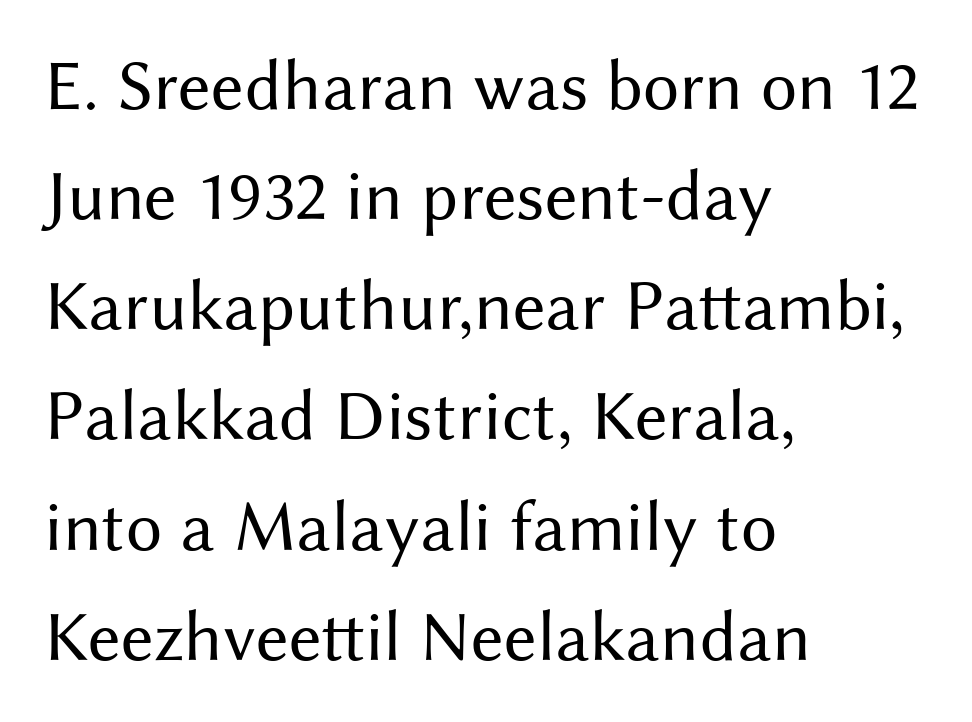
Q: Is the text bold? A: No.
Q: Is the text italic (slanted)? A: No, it is upright.
Q: Is the typeface a serif or a sans-serif typeface? A: Sans-serif.
Q: Is the text underlined? A: No.
Q: How is the paragraph aligned? A: Left-aligned.
Q: Is the spacing between letters normal or unusually wide? A: Normal.
Q: Is the spacing between lines tight, normal or loose? A: Normal.
Q: Width (condensed, normal, or wide)? A: Normal.
Q: Stroke contrast? A: Medium.
Q: x-height? A: Medium.
Q: Monospaced? A: No.
